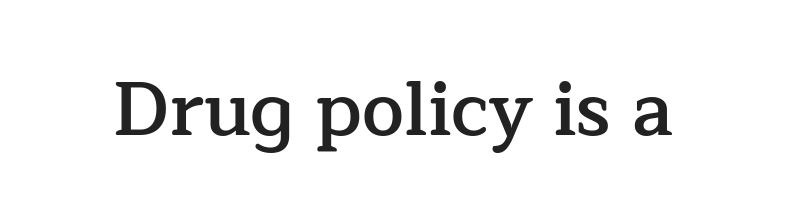
The image shows 75 px semibold serif type, upright; set normal letter spacing, not underlined; low stroke contrast and a medium x-height.
